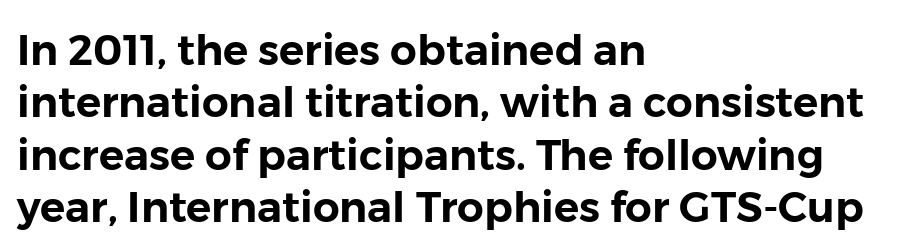
The image shows 42 px sans-serif type, upright; set left-aligned, normal line spacing (1.25x), normal letter spacing, not underlined; low stroke contrast and a medium x-height.
